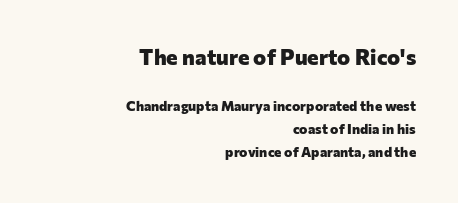
The image shows 22 px bold type, upright; set right-aligned, normal line spacing (1.65x), normal letter spacing, not underlined; the first (top) block is 1.57x larger.
